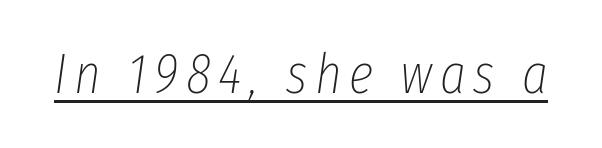
{"italic": "yes", "lean": "right", "slant_degrees": 8, "bold": "no", "weight": "thin", "width": "condensed", "stroke_contrast": "low", "x_height": "medium", "monospaced": "no", "underline": "yes", "glyph_px": 56}
